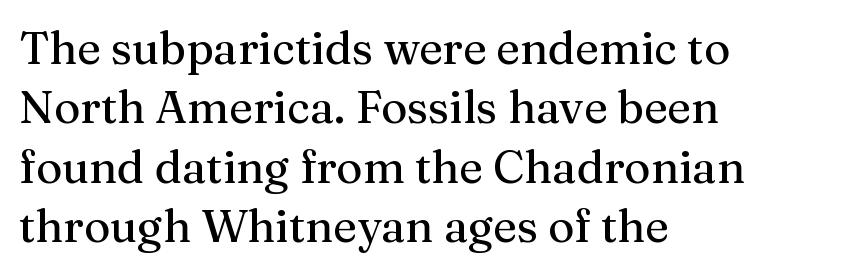
Q: Is the text italic (slanted)? A: No, it is upright.
Q: Is the typeface a serif or a sans-serif typeface? A: Serif.
Q: Is the text underlined? A: No.
Q: How is the paragraph aligned? A: Left-aligned.
Q: Is the spacing between letters normal or unusually wide? A: Normal.
Q: Is the spacing between lines tight, normal or loose? A: Normal.
Q: Width (condensed, normal, or wide)? A: Normal.
Q: Stroke contrast? A: Medium.
Q: x-height? A: Medium.
Q: Monospaced? A: No.
